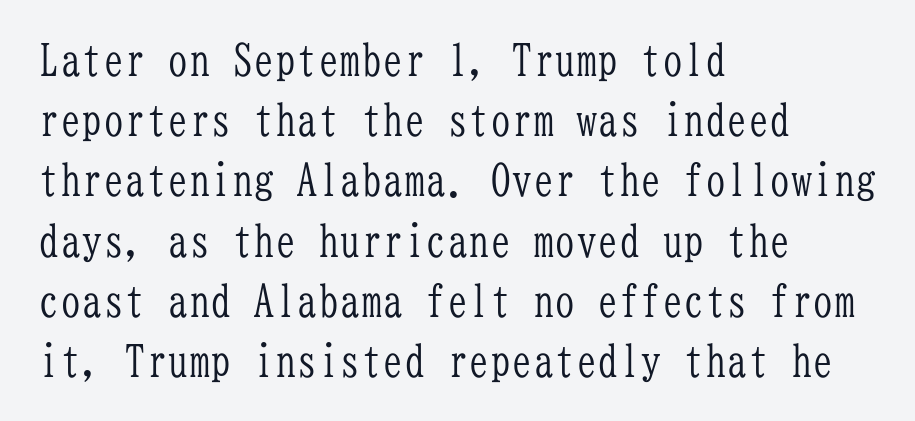
Nobody drew a line under any word here. The axis of the letterforms is exactly vertical. Weight: in the light-to-regular range. The letters carry serifs — small finishing strokes at the ends of their stems.
